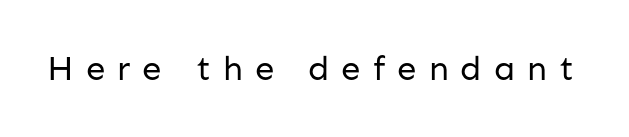
The image shows 35 px regular-weight sans-serif type, upright; set unusually wide letter spacing (+0.34 em), not underlined; low stroke contrast and a medium x-height.
